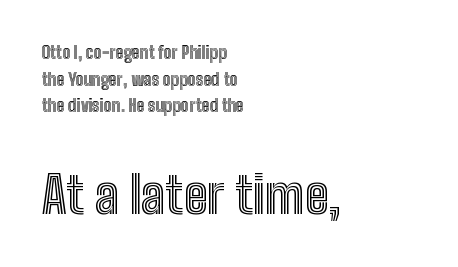
{"italic": "no", "width": "condensed", "x_height": "medium", "monospaced": "no", "underline": "no", "align": "left", "line_spacing": "normal", "line_spacing_ratio": 1.57, "letter_spacing": "normal", "letter_spacing_em": 0.0, "larger_block": "second", "size_ratio": 3.0, "glyph_px": 51}
